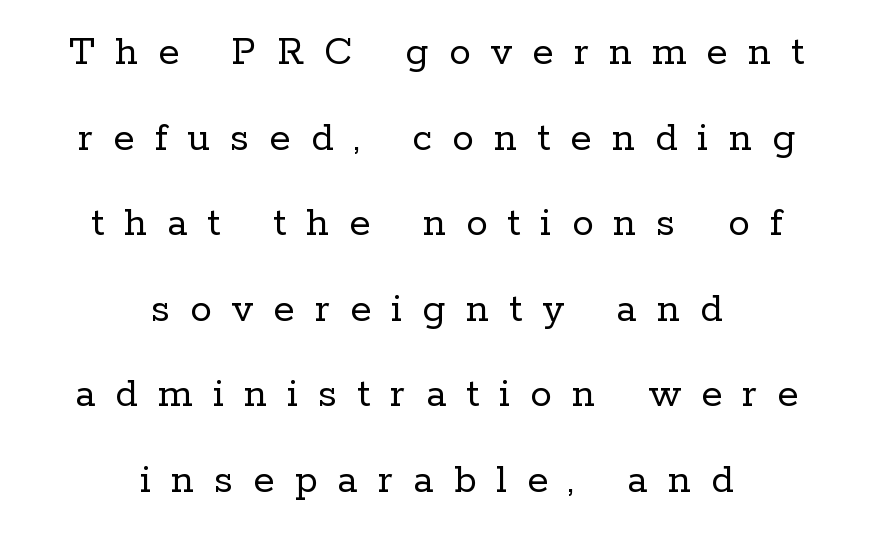
Q: Is the text bold? A: No.
Q: Is the text italic (slanted)? A: No, it is upright.
Q: Is the typeface a serif or a sans-serif typeface? A: Serif.
Q: Is the text underlined? A: No.
Q: How is the paragraph aligned? A: Centered.
Q: Is the spacing between letters normal or unusually wide? A: Unusually wide.
Q: Is the spacing between lines tight, normal or loose? A: Loose.
Q: Width (condensed, normal, or wide)? A: Normal.
Q: Stroke contrast? A: Low.
Q: x-height? A: Medium.
Q: Monospaced? A: No.
